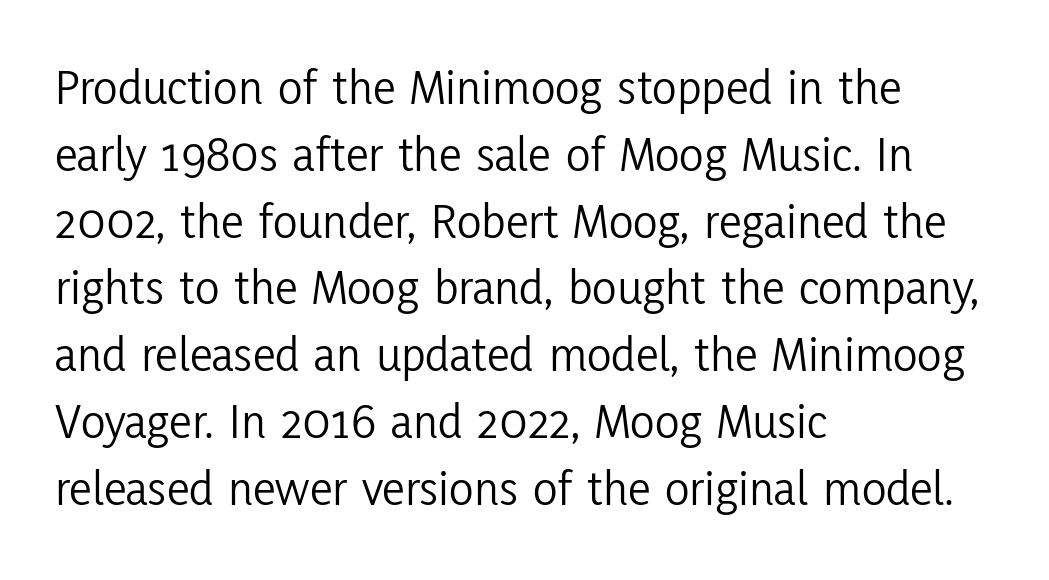
The text was rendered using a sans face with plain stroke endings. Unmarked baselines from the first word to the last. Varying glyph widths throughout — classic text-font behaviour. Is the letter spacing exaggerated? No — it looks like the ordinary default. The designer left line spacing at the default. Summary of weight: not heavy and not bold.
